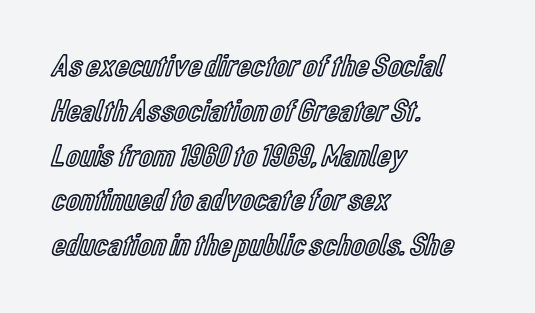
Q: Is the text italic (slanted)? A: Yes.
Q: Is the text underlined? A: No.
Q: How is the paragraph aligned? A: Left-aligned.
Q: Is the spacing between letters normal or unusually wide? A: Normal.
Q: Is the spacing between lines tight, normal or loose? A: Normal.
Q: Width (condensed, normal, or wide)? A: Condensed.
Q: x-height? A: Medium.
Q: Monospaced? A: No.
